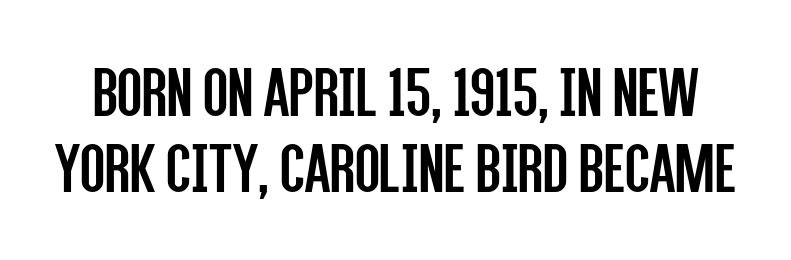
The image shows 73 px regular-weight, condensed sans-serif type, upright; set tight line spacing (1.04x), normal letter spacing, not underlined; low stroke contrast and a large x-height.
